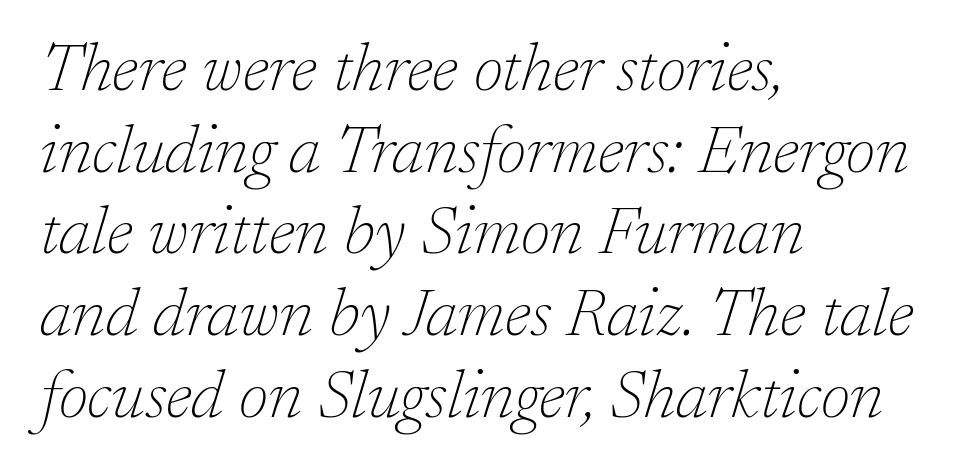
Q: Is the text bold? A: No.
Q: Is the text italic (slanted)? A: Yes, it leans right by about 17 degrees.
Q: Is the typeface a serif or a sans-serif typeface? A: Serif.
Q: Is the text underlined? A: No.
Q: How is the paragraph aligned? A: Left-aligned.
Q: Is the spacing between letters normal or unusually wide? A: Normal.
Q: Width (condensed, normal, or wide)? A: Normal.
Q: Stroke contrast? A: Low.
Q: x-height? A: Medium.
Q: Monospaced? A: No.
